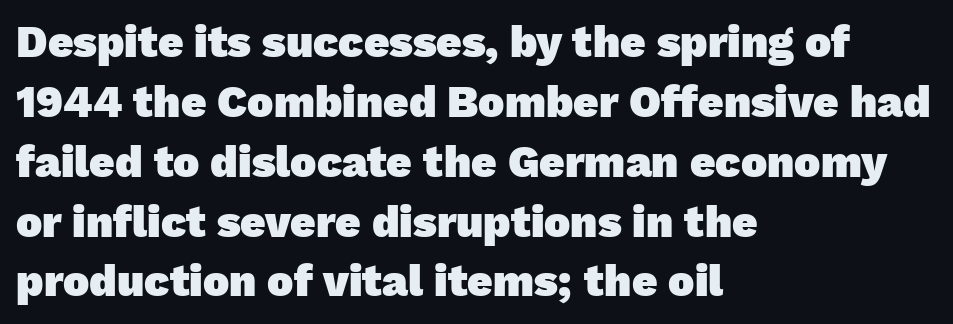
Q: Is the text bold? A: Yes.
Q: Is the typeface a serif or a sans-serif typeface? A: Sans-serif.
Q: Is the text underlined? A: No.
Q: How is the paragraph aligned? A: Left-aligned.
Q: Is the spacing between letters normal or unusually wide? A: Normal.
Q: Is the spacing between lines tight, normal or loose? A: Normal.
Q: Width (condensed, normal, or wide)? A: Normal.
Q: Stroke contrast? A: Low.
Q: x-height? A: Medium.
Q: Monospaced? A: No.
